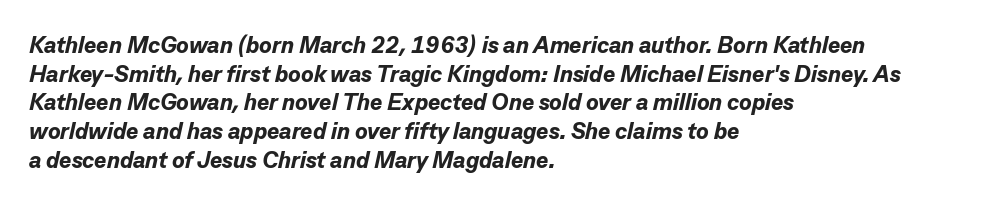
The image shows 23 px bold type, italic (leaning right); set left-aligned, normal line spacing (1.25x), normal letter spacing, not underlined.
